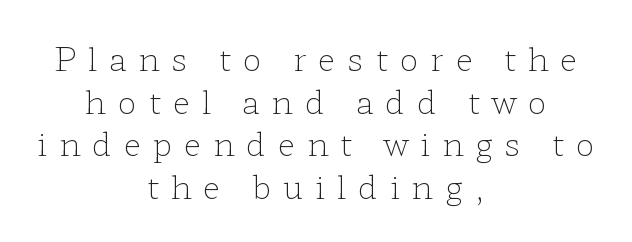
{"serif": "yes", "italic": "no", "bold": "no", "weight": "light", "width": "wide", "stroke_contrast": "low", "x_height": "medium", "monospaced": "no", "underline": "no", "align": "center", "line_spacing": "normal", "line_spacing_ratio": 1.33, "letter_spacing": "wide", "letter_spacing_em": 0.37, "glyph_px": 32}
